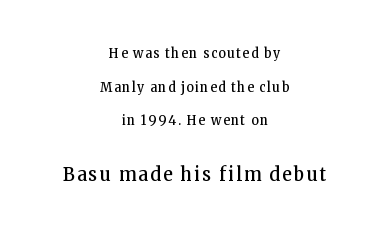
{"italic": "no", "bold": "no", "underline": "no", "align": "center", "line_spacing": "loose", "line_spacing_ratio": 2.41, "larger_block": "second", "size_ratio": 1.43, "glyph_px": 20}
